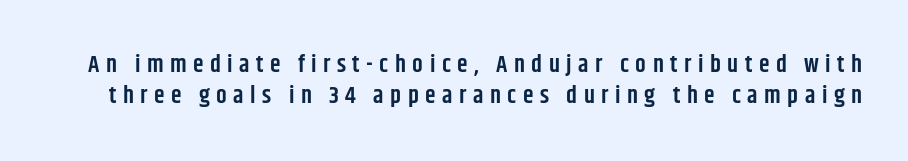
Q: Is the text bold? A: Semi-bold.
Q: Is the text italic (slanted)? A: No, it is upright.
Q: Is the text underlined? A: No.
Q: Is the spacing between letters normal or unusually wide? A: Unusually wide.
Q: Is the spacing between lines tight, normal or loose? A: Normal.
